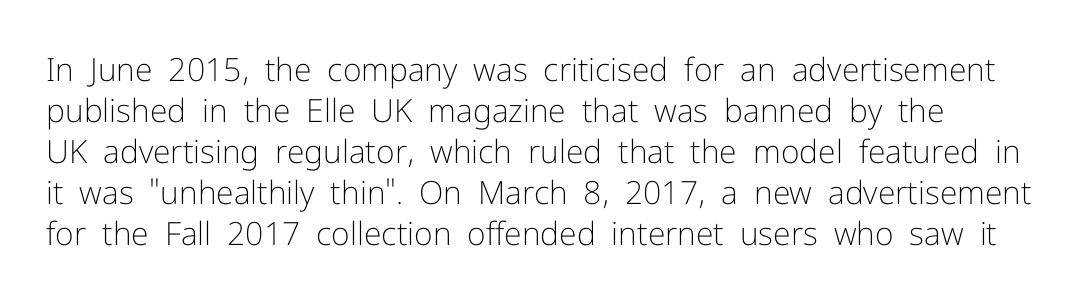
The space beneath each line is pristine and unruled. This sample keeps an unexceptional amount of space between lines. A typesetter would call this proportional, since set widths differ per character. To sum up the face: it is a sans, with no serifs. Caption: face not bold, strokes unweighted. Italic: no, the glyphs are upright roman.
